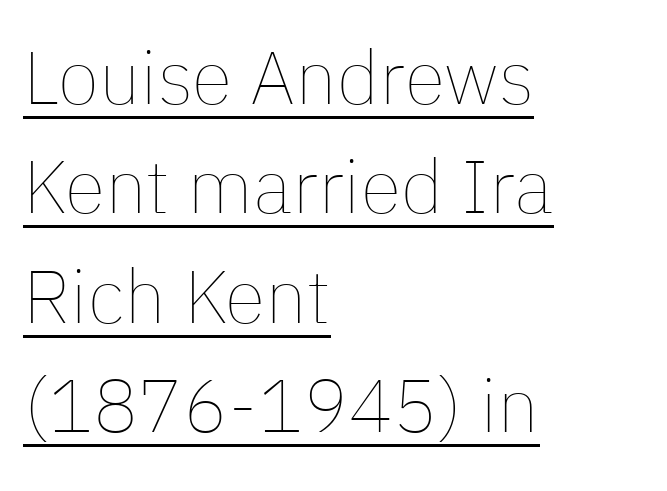
The image shows 75 px thin type, upright; set left-aligned, normal line spacing (1.46x), normal letter spacing, underlined; low stroke contrast and a medium x-height.
